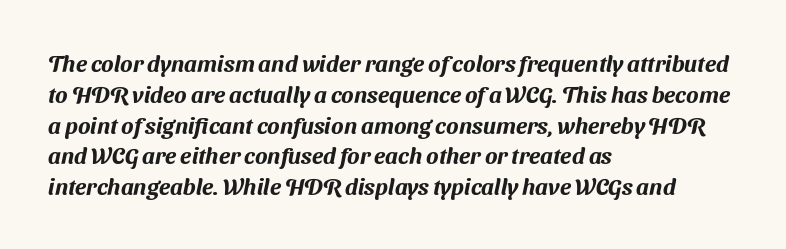
The image shows 23 px text type; set left-aligned, normal line spacing (1.34x), normal letter spacing, not underlined.
